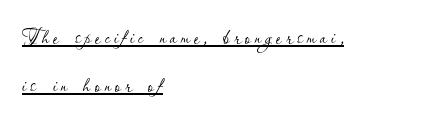
{"bold": "no", "underline": "yes", "align": "left", "line_spacing_ratio": 1.78, "glyph_px": 27}
